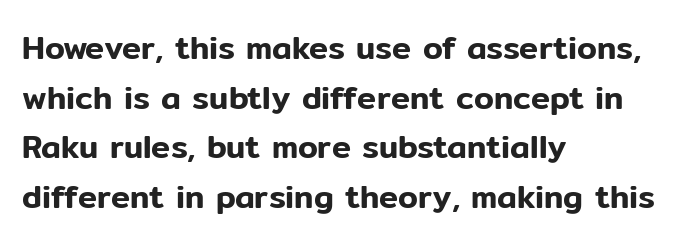
Normally led — the rows are evenly, conventionally spaced. The letters advance in unequal steps, a hallmark of proportional type. Honestly, the letter spacing is just normal — you wouldn't notice it. Short and long lines alike share a common starting point at left.
